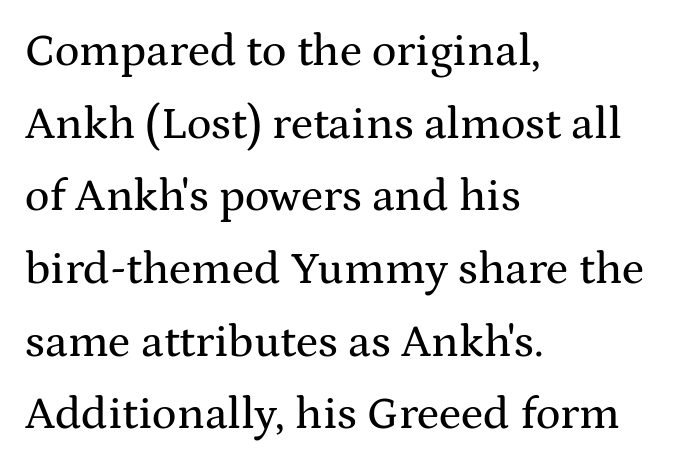
The image shows 46 px wide serif type, upright; set left-aligned, normal line spacing (1.58x), normal letter spacing, not underlined; medium stroke contrast and a medium x-height.
